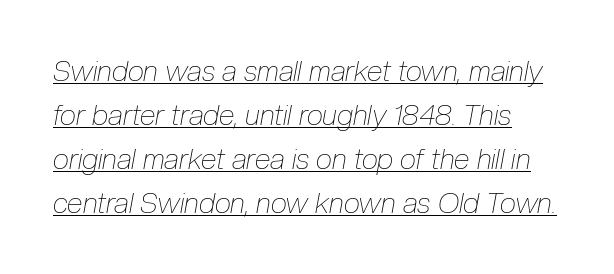
The image shows 29 px thin, condensed type, italic (leaning right); set normal line spacing (1.52x), normal letter spacing, underlined; low stroke contrast and a medium x-height.
